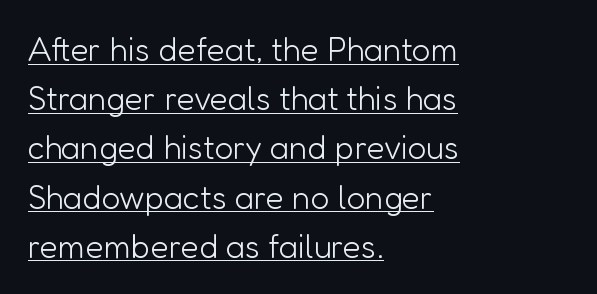
Q: Is the text bold? A: No.
Q: Is the text italic (slanted)? A: No, it is upright.
Q: Is the typeface a serif or a sans-serif typeface? A: Sans-serif.
Q: Is the text underlined? A: Yes.
Q: How is the paragraph aligned? A: Left-aligned.
Q: Is the spacing between letters normal or unusually wide? A: Normal.
Q: Is the spacing between lines tight, normal or loose? A: Normal.
Q: Width (condensed, normal, or wide)? A: Normal.
Q: Stroke contrast? A: Low.
Q: x-height? A: Medium.
Q: Monospaced? A: No.
